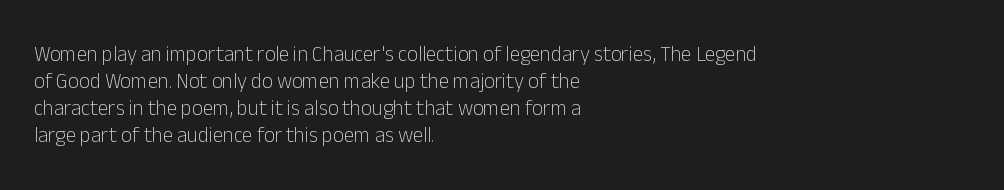
The image shows 21 px text type, upright; set left-aligned, normal line spacing (1.29x), normal letter spacing, not underlined.
